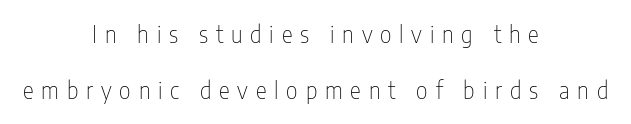
Q: Is the text bold? A: No.
Q: Is the text italic (slanted)? A: No, it is upright.
Q: Is the text underlined? A: No.
Q: How is the paragraph aligned? A: Centered.
Q: Is the spacing between letters normal or unusually wide? A: Unusually wide.
Q: Is the spacing between lines tight, normal or loose? A: Loose.
